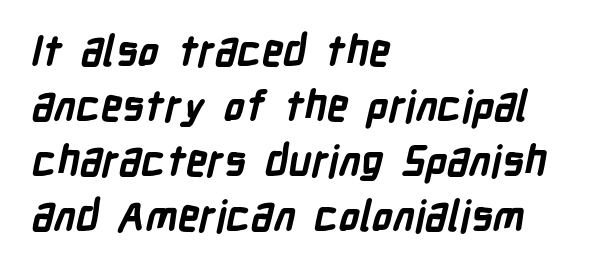
The image shows 42 px bold, condensed sans-serif type; set left-aligned, normal line spacing (1.31x), normal letter spacing, not underlined; low stroke contrast and a medium x-height.
